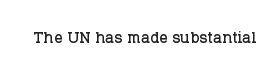
Q: Is the text italic (slanted)? A: No, it is upright.
Q: Is the text underlined? A: No.
Q: Is the spacing between letters normal or unusually wide? A: Normal.
